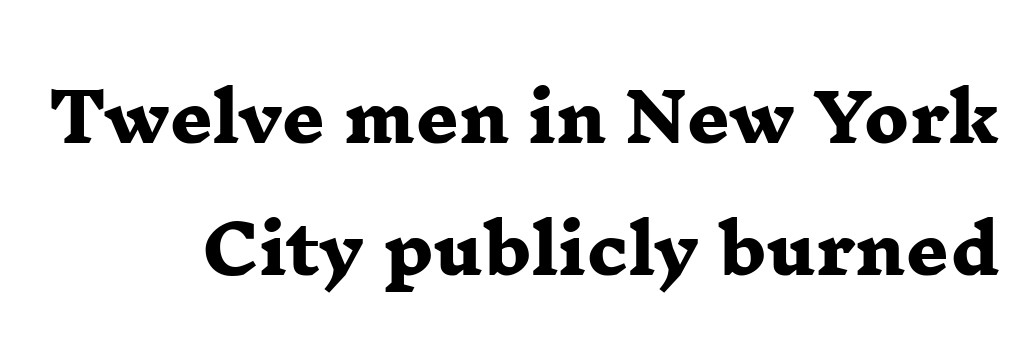
{"serif": "yes", "bold": "yes", "weight": "heavy", "width": "wide", "stroke_contrast": "low", "x_height": "medium", "monospaced": "no", "underline": "no", "line_spacing": "loose", "line_spacing_ratio": 1.97, "letter_spacing": "normal", "letter_spacing_em": 0.0, "glyph_px": 67}
